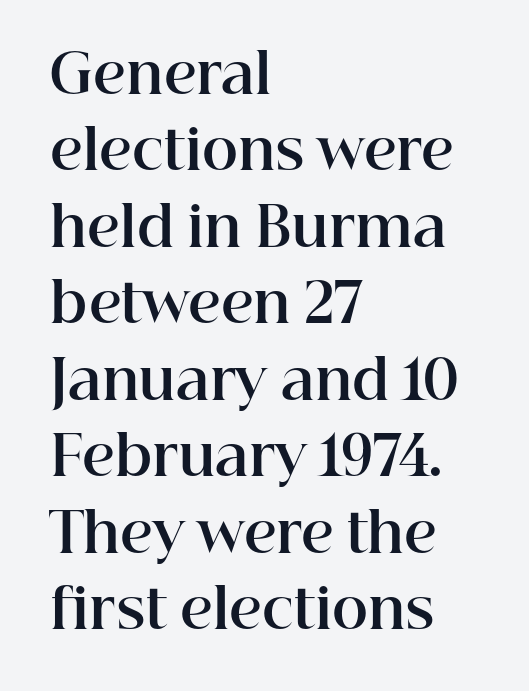
The image shows 55 px bold serif type, upright; set left-aligned, normal line spacing (1.39x), normal letter spacing, not underlined; high stroke contrast and a medium x-height.
